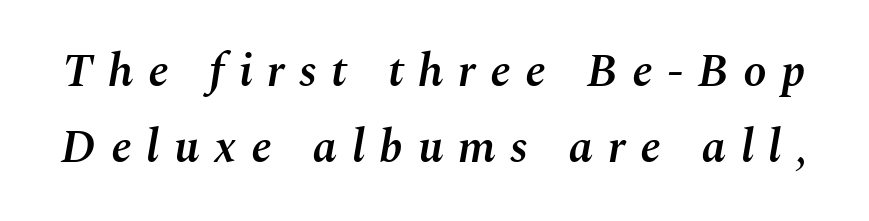
{"italic": "yes", "lean": "right", "slant_degrees": 10, "bold": "semi", "weight": "semibold", "width": "normal", "stroke_contrast": "medium", "x_height": "medium", "monospaced": "no", "underline": "no", "line_spacing": "normal", "line_spacing_ratio": 1.62, "letter_spacing": "wide", "letter_spacing_em": 0.31, "glyph_px": 47}
